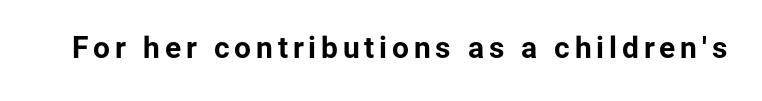
The face used here is proportionally spaced, like ordinary book or web type. Each letter's strokes conclude bluntly, with no projecting serifs. In terms of posture, this sample is upright. Set as a true bold cut, around the 700 mark.
